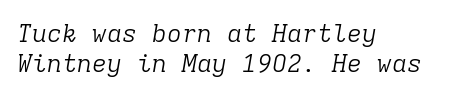
{"italic": "yes", "lean": "right", "slant_degrees": 9, "bold": "no", "underline": "no", "align": "left", "line_spacing_ratio": 1.22, "letter_spacing": "normal", "letter_spacing_em": 0.0, "glyph_px": 25}
